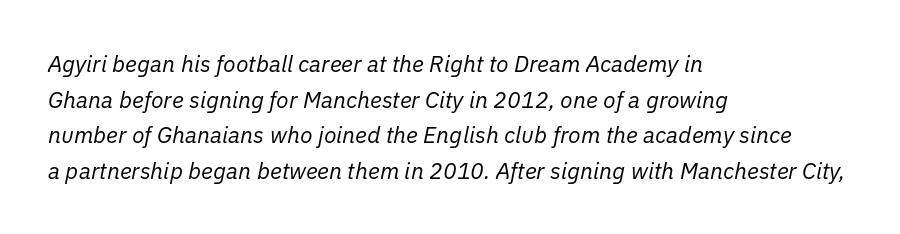
The image shows 23 px text type, italic (leaning right); set left-aligned, normal line spacing (1.55x), normal letter spacing, not underlined.
